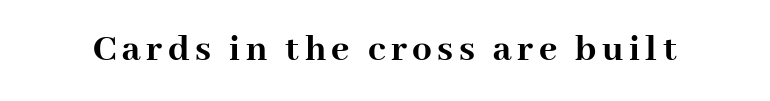
{"serif": "yes", "italic": "no", "bold": "yes", "weight": "semibold", "width": "normal", "stroke_contrast": "high", "x_height": "medium", "monospaced": "no", "underline": "no", "glyph_px": 39}
